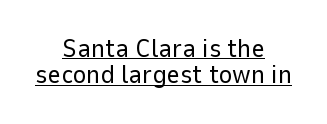
The image shows 26 px text type, upright; set centered, tight line spacing (1.01x), normal letter spacing, underlined.
